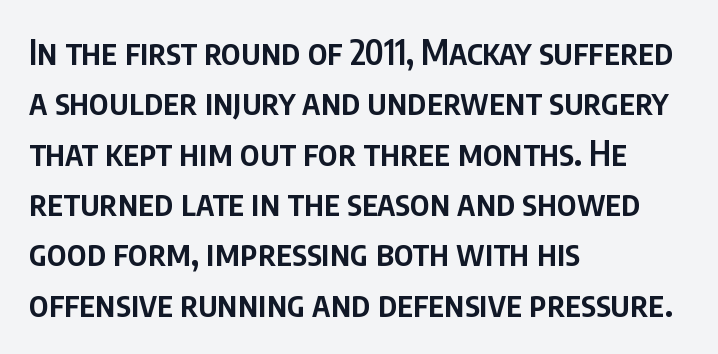
The image shows 34 px semibold, condensed sans-serif type, upright; set left-aligned, normal line spacing (1.48x), normal letter spacing, not underlined; low stroke contrast and a large x-height.
